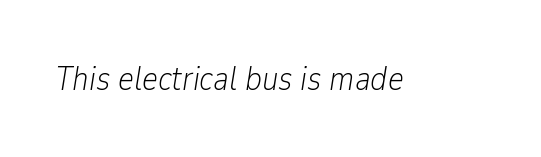
{"italic": "yes", "lean": "right", "slant_degrees": 9, "bold": "no", "weight": "light", "width": "condensed", "stroke_contrast": "low", "x_height": "medium", "monospaced": "no", "underline": "no", "letter_spacing": "normal", "letter_spacing_em": 0.0, "glyph_px": 34}
